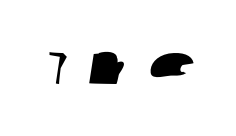
Is this a fixed-width face? No — the glyphs have proportional, varying widths. This sample uses a sans-serif face. Descenders are the only things crossing below the line.
